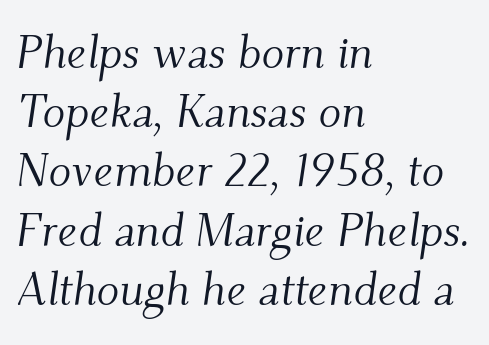
The image shows 47 px light serif type, italic (leaning right); set left-aligned, normal line spacing (1.26x), normal letter spacing, not underlined; medium stroke contrast and a small x-height.
